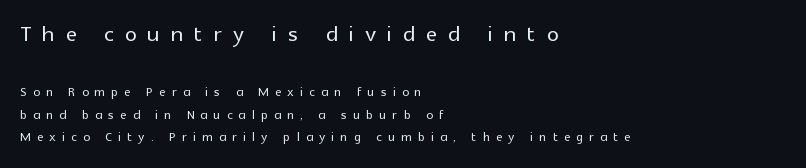
{"serif": "no", "italic": "no", "width": "normal", "x_height": "medium", "monospaced": "no", "underline": "no", "align": "left", "line_spacing": "normal", "line_spacing_ratio": 1.33, "letter_spacing": "wide", "letter_spacing_em": 0.37, "larger_block": "first", "size_ratio": 1.76, "glyph_px": 30}
